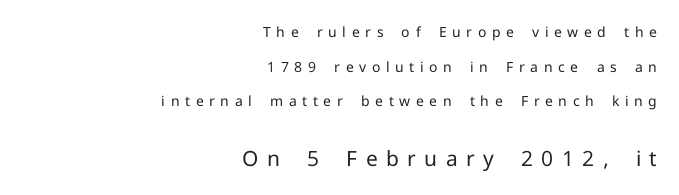
Q: Is the text bold? A: No.
Q: Is the text italic (slanted)? A: No, it is upright.
Q: Is the text underlined? A: No.
Q: How is the paragraph aligned? A: Right-aligned.
Q: Is the spacing between letters normal or unusually wide? A: Unusually wide.
Q: Is the spacing between lines tight, normal or loose? A: Loose.
Q: Which block of text is set in a larger size, the first (top) or the second (bottom)? A: The second (bottom) one.
